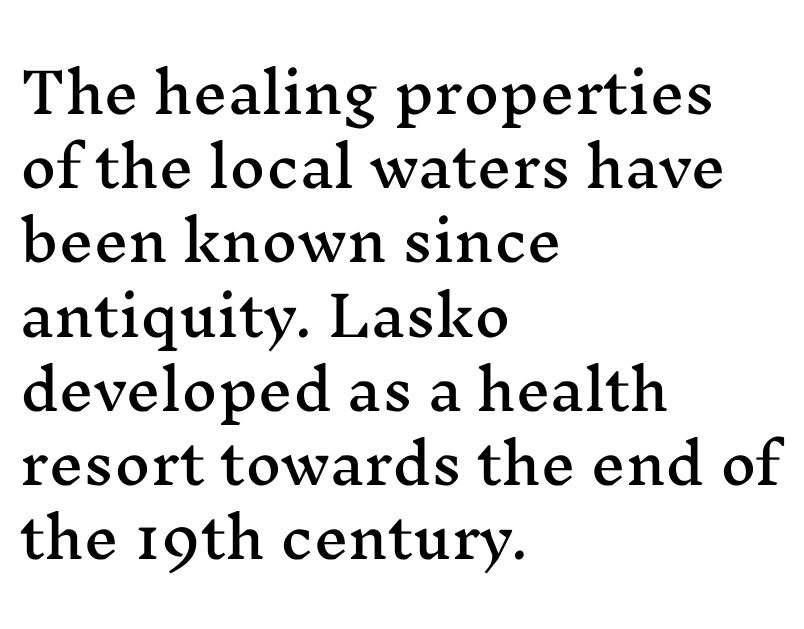
The image shows 55 px wide serif type, upright; set left-aligned, normal line spacing (1.35x), normal letter spacing, not underlined; medium stroke contrast and a medium x-height.
